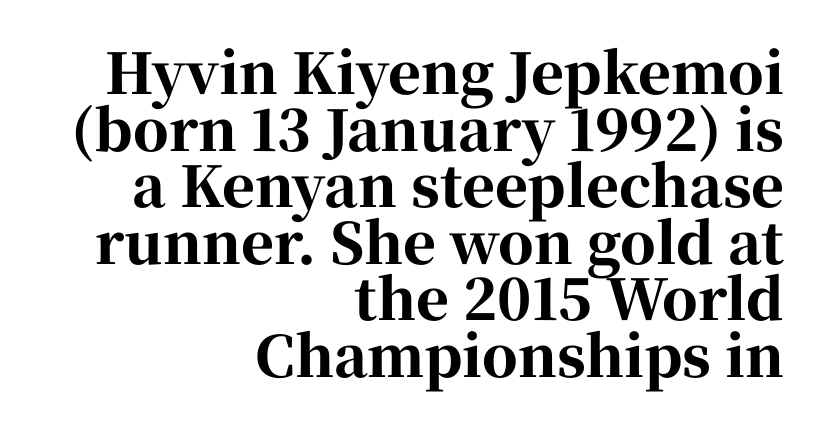
Q: Is the text bold? A: Yes.
Q: Is the text italic (slanted)? A: No, it is upright.
Q: Is the typeface a serif or a sans-serif typeface? A: Serif.
Q: Is the text underlined? A: No.
Q: How is the paragraph aligned? A: Right-aligned.
Q: Is the spacing between letters normal or unusually wide? A: Normal.
Q: Is the spacing between lines tight, normal or loose? A: Tight.
Q: Width (condensed, normal, or wide)? A: Normal.
Q: Stroke contrast? A: High.
Q: x-height? A: Medium.
Q: Monospaced? A: No.
